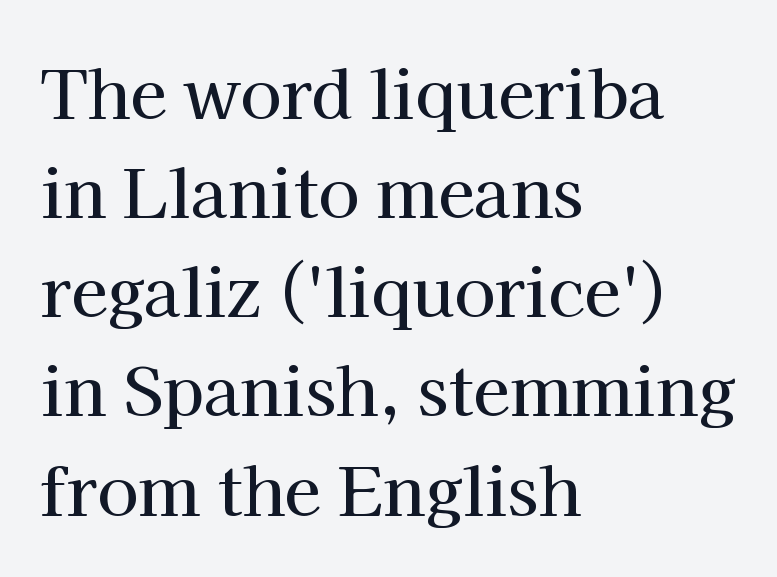
The image shows 67 px serif type, upright; set left-aligned, normal line spacing (1.48x), normal letter spacing, not underlined; high stroke contrast and a medium x-height.
